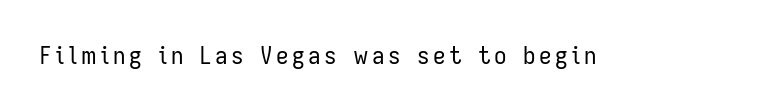
Q: Is the text bold? A: No.
Q: Is the text italic (slanted)? A: No, it is upright.
Q: Is the text underlined? A: No.
